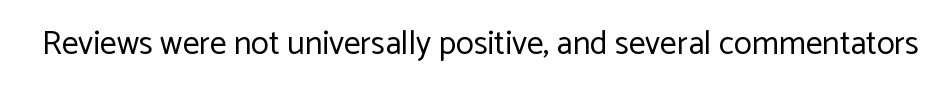
What stands out about the letter spacing? Nothing — it is the standard amount. Quick note: not italic, upright. Just letters on the line, the space beneath them empty. This is not heavy type; no bold has been used. Grotesque or geometric, the face here clearly has no serifs.
